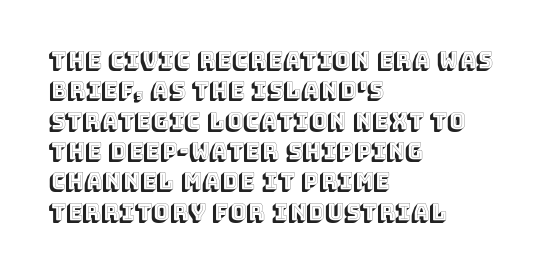
The image shows 22 px text type, upright; set left-aligned, normal line spacing (1.38x), normal letter spacing, not underlined.
